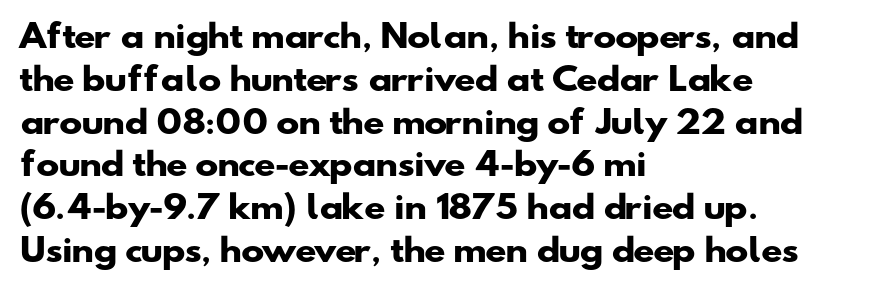
The image shows 31 px heavy, wide sans-serif type; set left-aligned, normal line spacing (1.38x), normal letter spacing, not underlined; low stroke contrast and a small x-height.
